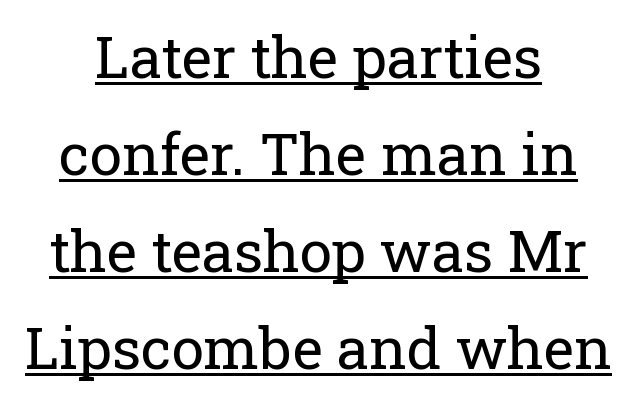
{"serif": "yes", "italic": "no", "bold": "no", "weight": "regular", "width": "normal", "stroke_contrast": "low", "x_height": "medium", "monospaced": "no", "underline": "yes", "align": "center", "line_spacing": "normal", "line_spacing_ratio": 1.67, "letter_spacing": "normal", "letter_spacing_em": 0.0, "glyph_px": 58}
